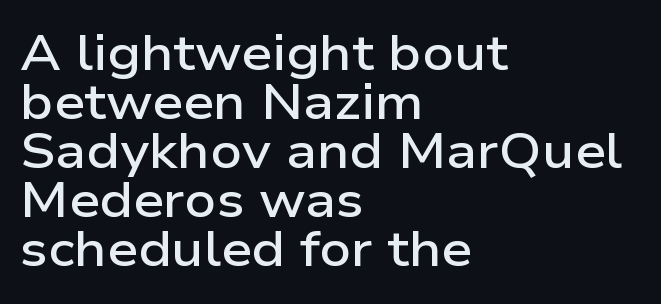
The image shows 49 px semibold, wide sans-serif type, upright; set left-aligned, tight line spacing (1.0x), normal letter spacing, not underlined; low stroke contrast and a medium x-height.
